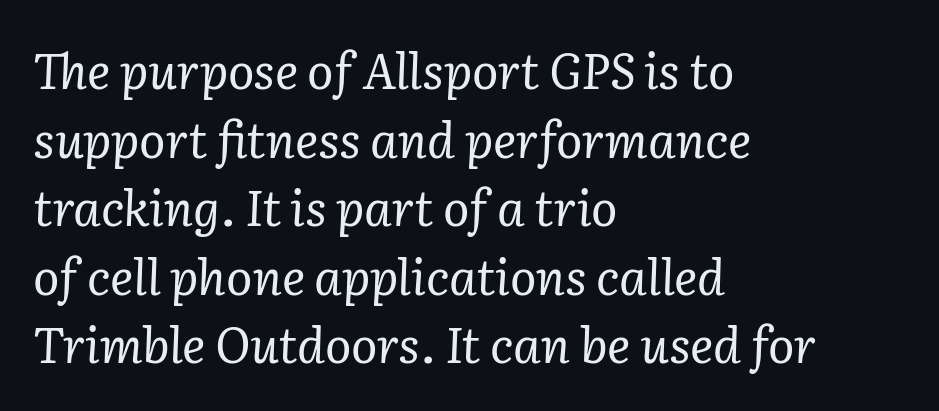
Think of a printed novel: that variable character pitch is what you see here. Yep, that's italic — everything's leaning. The rag falls on the right side of this text block. What's the leading like? Ordinary, nothing unusual.
